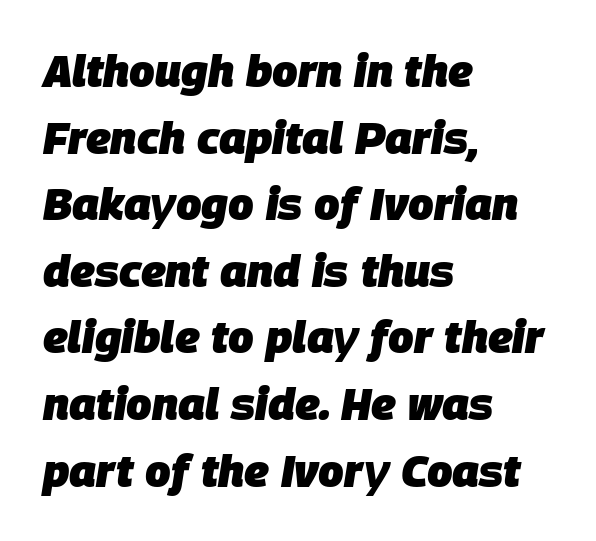
Q: Is the text bold? A: Yes.
Q: Is the text italic (slanted)? A: Yes, it leans right by about 9 degrees.
Q: Is the text underlined? A: No.
Q: How is the paragraph aligned? A: Left-aligned.
Q: Is the spacing between letters normal or unusually wide? A: Normal.
Q: Is the spacing between lines tight, normal or loose? A: Normal.
Q: Width (condensed, normal, or wide)? A: Normal.
Q: Stroke contrast? A: Low.
Q: x-height? A: Large.
Q: Monospaced? A: No.
